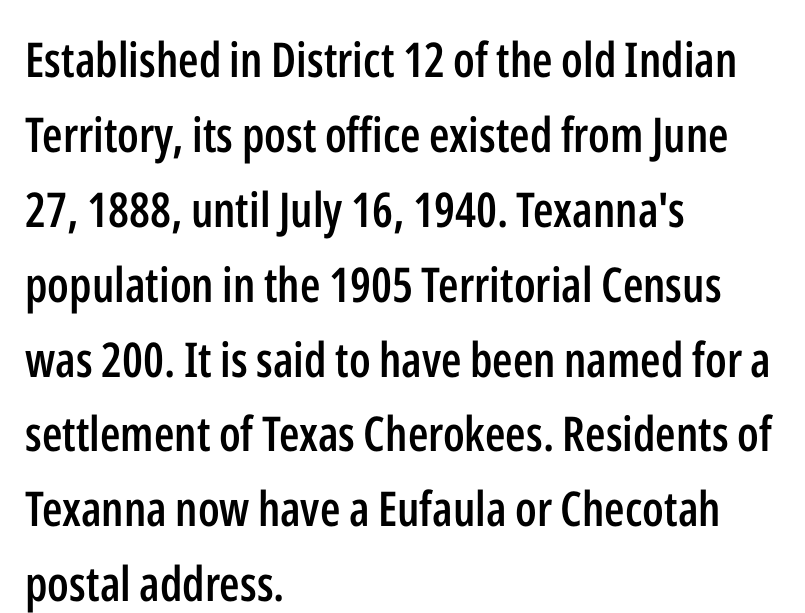
The image shows 48 px semibold, condensed sans-serif type, upright; set left-aligned, normal line spacing (1.56x), normal letter spacing, not underlined; low stroke contrast and a medium x-height.
